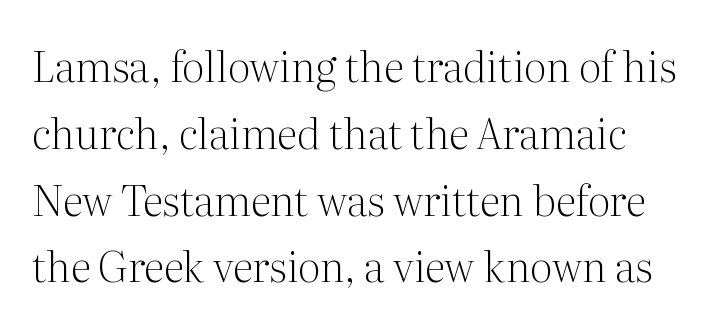
{"serif": "yes", "italic": "no", "bold": "no", "weight": "light", "width": "normal", "stroke_contrast": "medium", "x_height": "medium", "monospaced": "no", "underline": "no", "line_spacing": "normal", "line_spacing_ratio": 1.59, "letter_spacing": "normal", "letter_spacing_em": 0.0, "glyph_px": 42}
